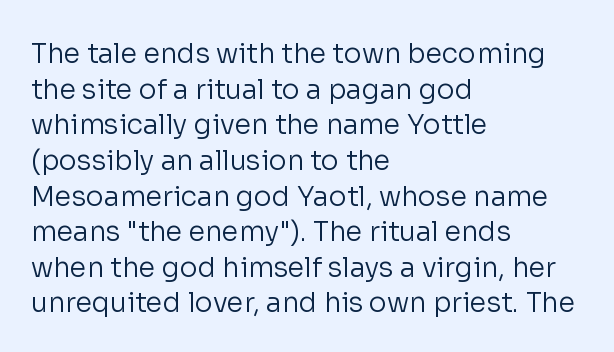
{"italic": "no", "bold": "no", "underline": "no", "align": "left", "line_spacing": "normal", "line_spacing_ratio": 1.32, "letter_spacing": "normal", "letter_spacing_em": 0.0, "glyph_px": 27}
